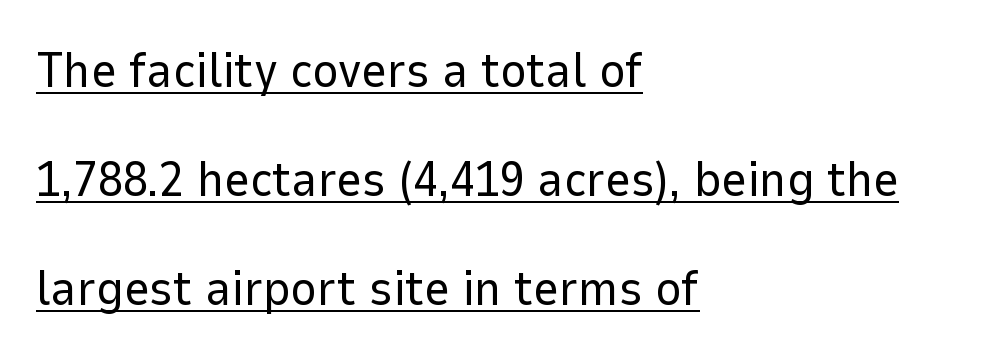
A typesetter would call this proportional, since set widths differ per character. Compared with a typical body face, this is equally light or lighter still. Look at the bottom of the vertical strokes: they stop flat, with no serifs. Here the glyphs are tracked normally, forming tight word shapes. This is roman type, the default non-slanted kind. The rag falls on the right side of this text block.
